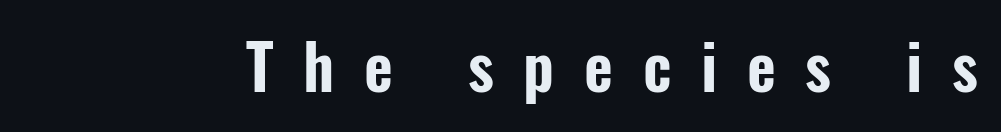
The image shows 63 px condensed sans-serif type, upright; set unusually wide letter spacing (+0.47 em), not underlined; low stroke contrast and a medium x-height.
